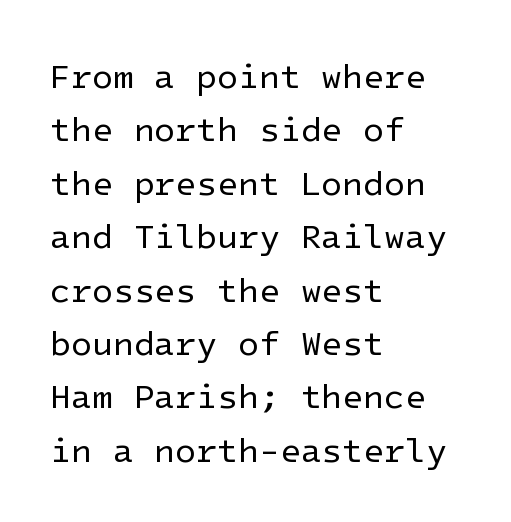
Default kerning and tracking; the words read as compact shapes. The rows are spaced the way most documents space them. Descender tails drop into unmarked territory. A typesetter would label this face a sans.
